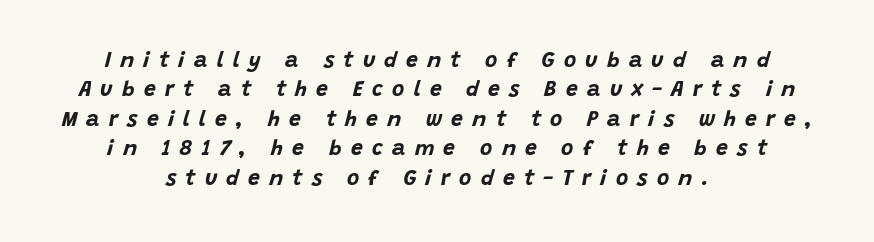
The image shows 21 px bold type, italic (leaning right); set centered, normal line spacing (1.4x), unusually wide letter spacing (+0.44 em), not underlined.
